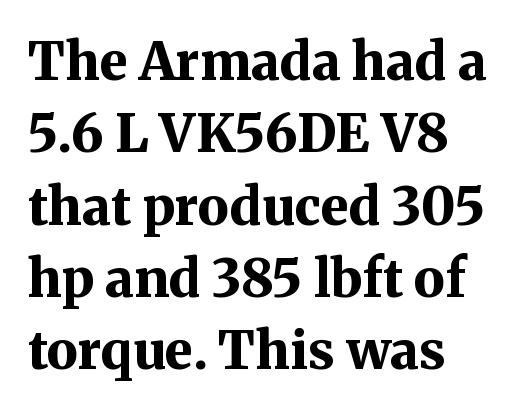
{"serif": "yes", "italic": "no", "bold": "yes", "weight": "bold", "width": "normal", "stroke_contrast": "medium", "x_height": "medium", "monospaced": "no", "underline": "no", "align": "left", "line_spacing": "normal", "line_spacing_ratio": 1.39, "letter_spacing": "normal", "letter_spacing_em": 0.0, "glyph_px": 52}
